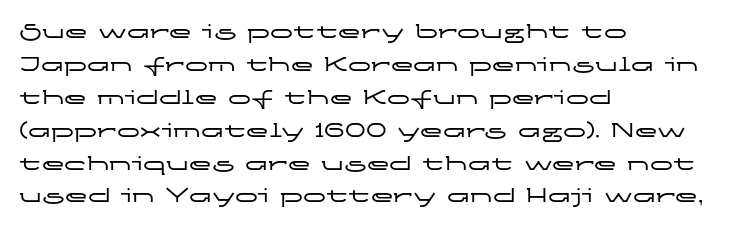
Q: Is the text italic (slanted)? A: No, it is upright.
Q: Is the text underlined? A: No.
Q: How is the paragraph aligned? A: Left-aligned.
Q: Is the spacing between letters normal or unusually wide? A: Normal.
Q: Is the spacing between lines tight, normal or loose? A: Normal.
